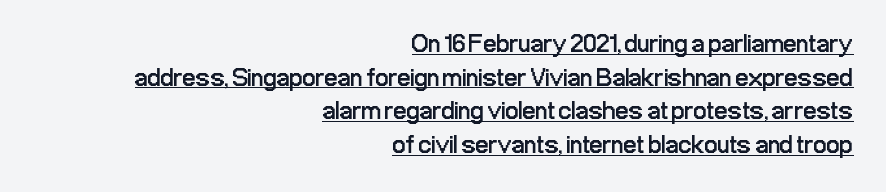
The text block is weighted toward the right margin, trailing off unevenly leftward. Is the letter spacing exaggerated? No — it looks like the ordinary default. The lettering holds an erect, upright posture throughout. Has an underline been added? It has. The passage shown stacks its lines at a standard gap.
